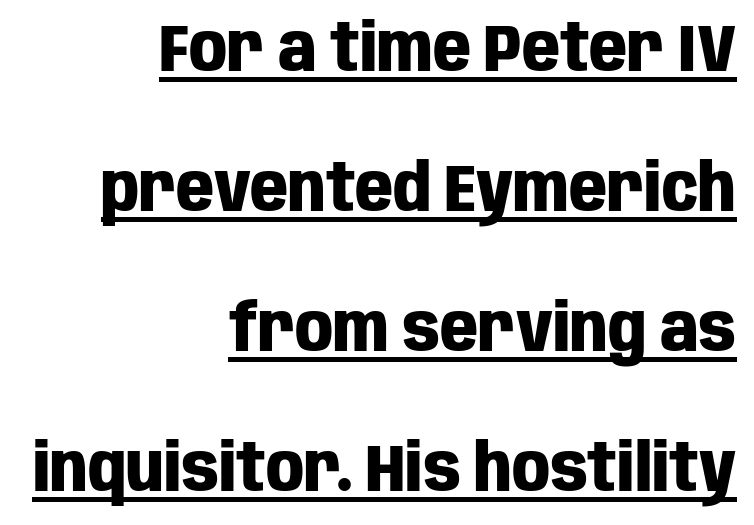
{"serif": "no", "italic": "no", "bold": "yes", "weight": "heavy", "width": "condensed", "stroke_contrast": "low", "x_height": "large", "monospaced": "no", "underline": "yes", "align": "right", "line_spacing": "loose", "line_spacing_ratio": 2.12, "letter_spacing": "normal", "letter_spacing_em": 0.0, "glyph_px": 66}
